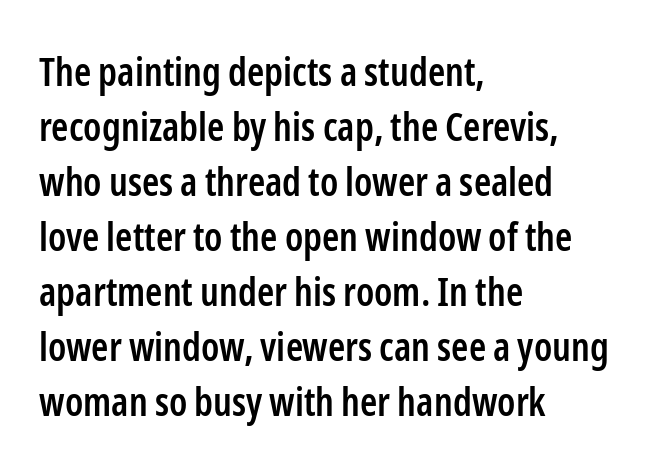
The letters carry no serifs — their stems end cleanly without finishing strokes. Interline gaps are of average width in this sample. The lettering stays uniformly vertical, giving the passage a roman look. Standard letterfit; no display-style spreading of the glyphs. The rendering uses natural spacing where letterforms have individual widths.
